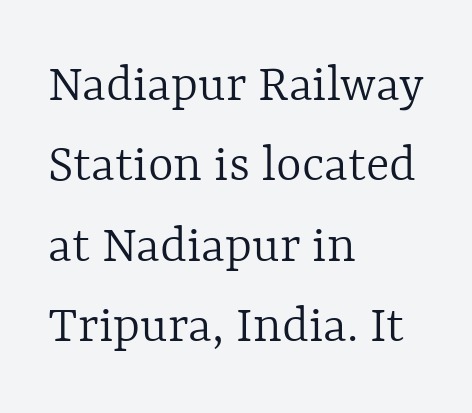
The axis of the letterforms is exactly vertical. The paragraph has a hard left edge and a soft right edge. Inter-character spacing is left at the font's built-in metrics. Character widths vary here, with narrow letters taking less room than wide ones.
